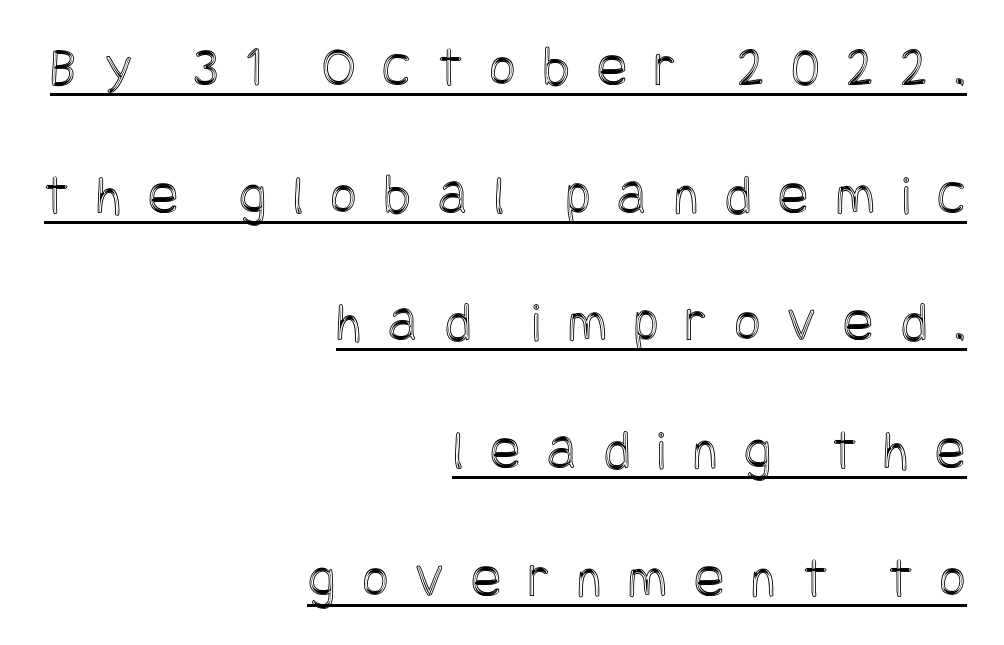
The image shows 57 px condensed type, upright; set right-aligned, loose line spacing (2.24x), unusually wide letter spacing (+0.47 em), underlined; a large x-height.
